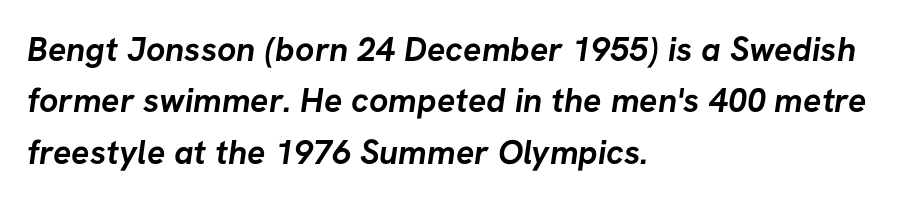
Q: Is the text bold? A: Yes.
Q: Is the typeface a serif or a sans-serif typeface? A: Sans-serif.
Q: Is the text underlined? A: No.
Q: How is the paragraph aligned? A: Left-aligned.
Q: Is the spacing between letters normal or unusually wide? A: Normal.
Q: Is the spacing between lines tight, normal or loose? A: Normal.
Q: Width (condensed, normal, or wide)? A: Normal.
Q: Stroke contrast? A: Low.
Q: x-height? A: Medium.
Q: Monospaced? A: No.
